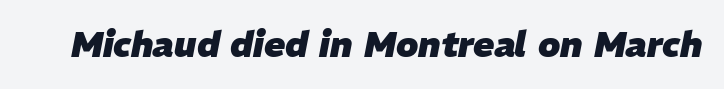
Q: Is the text bold? A: Yes.
Q: Is the text italic (slanted)? A: Yes, it leans right by about 11 degrees.
Q: Is the text underlined? A: No.
Q: Is the spacing between letters normal or unusually wide? A: Normal.
Q: Width (condensed, normal, or wide)? A: Normal.
Q: Stroke contrast? A: Low.
Q: x-height? A: Medium.
Q: Monospaced? A: No.
